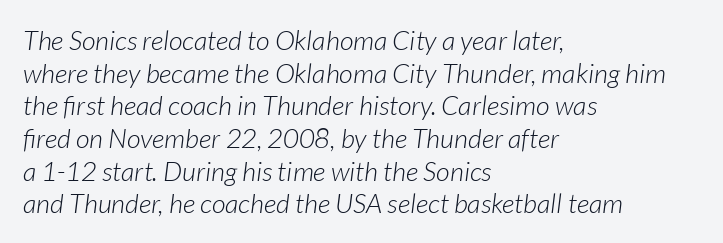
The image shows 27 px text type, italic (leaning right); set left-aligned, line spacing 1.21x, normal letter spacing, not underlined.
